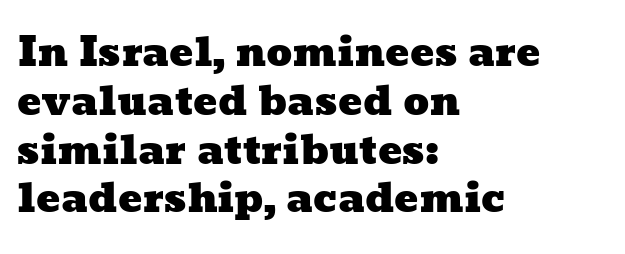
{"width": "wide", "stroke_contrast": "low", "x_height": "medium", "monospaced": "no", "underline": "no", "align": "left", "line_spacing_ratio": 1.22, "letter_spacing": "normal", "letter_spacing_em": 0.0, "glyph_px": 40}
